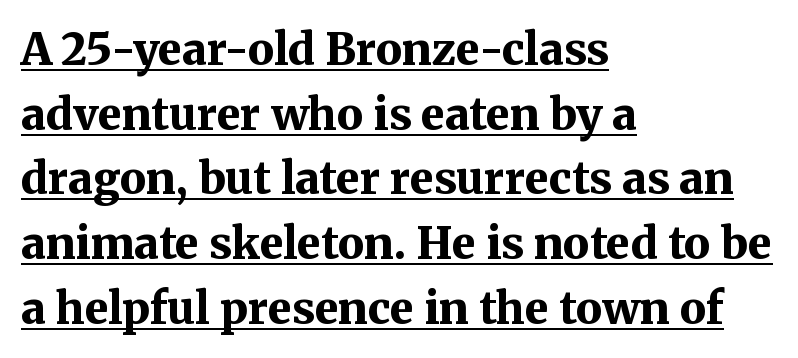
Looks like regular typesetting: each glyph gets only the width it needs. Check where the strokes stop: tiny serifs finish them off. Students, this is bold: see how much ink each stroke carries. Decoration check: the copy is underlined.
